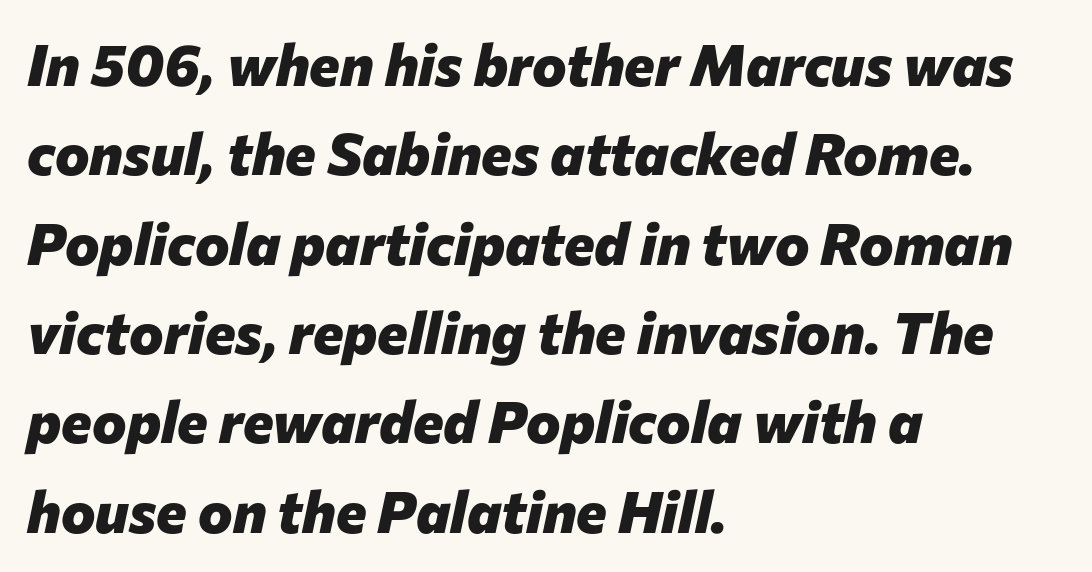
The image shows 58 px heavy type, italic (leaning right); set left-aligned, normal line spacing (1.54x), normal letter spacing, not underlined; low stroke contrast and a medium x-height.
